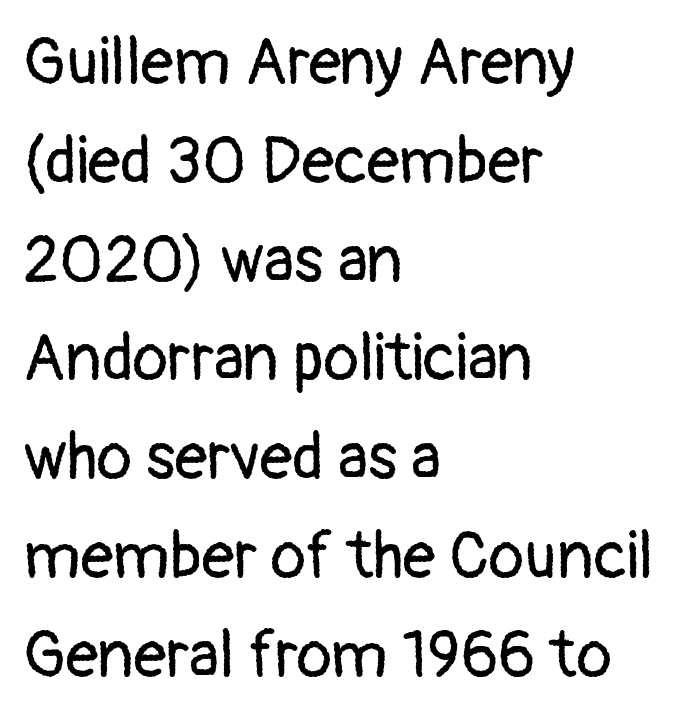
A typesetter would mark this as roman, not italic. This rendering features lettering with no underline. Regarding serifs, this sample does without them. The leading is moderate, giving the passage an even texture. Think of a printed novel: that variable character pitch is what you see here.
